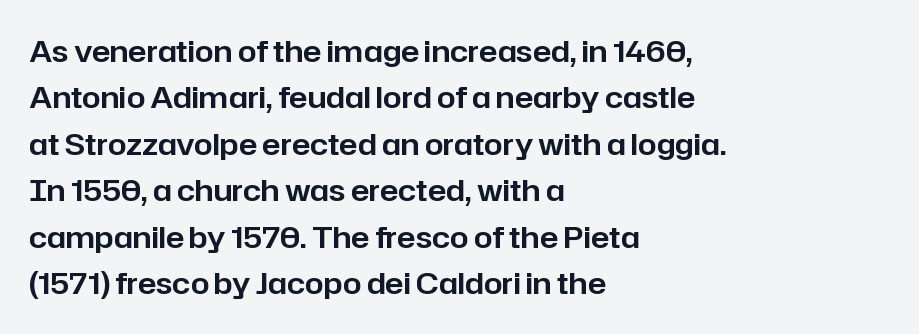
The image shows 30 px sans-serif type, upright; set left-aligned, normal line spacing (1.55x), normal letter spacing, not underlined; low stroke contrast and a medium x-height.
